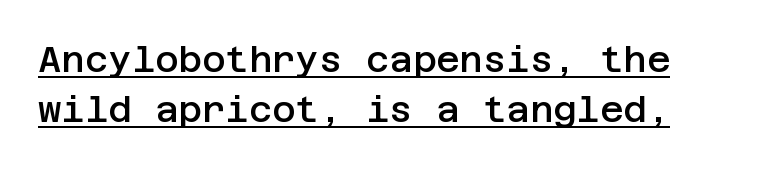
The image shows 36 px semibold sans-serif type, upright; set normal line spacing (1.38x), normal letter spacing, underlined; low stroke contrast and a large x-height.
